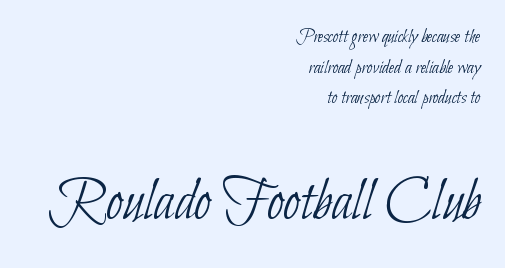
The rows are spaced the way most documents space them. I'd call this a sans setting — the letters go barefoot. No word sits above an underline. Words appear dense and cohesive because spacing is normal. Think standard paragraph weight, or any step lighter than that. Do the characters align in a grid? No, the font is proportional.
